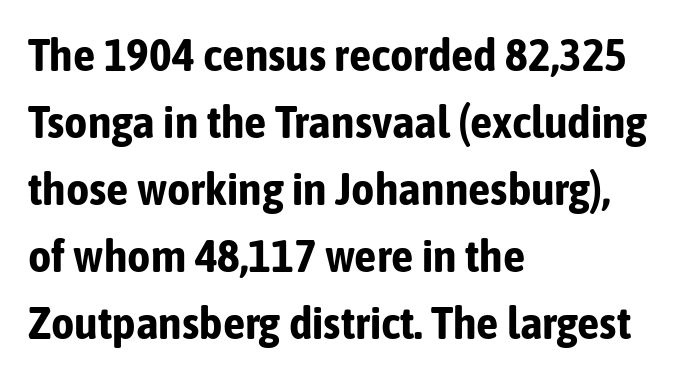
Q: Is the text bold? A: Yes.
Q: Is the text italic (slanted)? A: No, it is upright.
Q: Is the typeface a serif or a sans-serif typeface? A: Sans-serif.
Q: Is the text underlined? A: No.
Q: How is the paragraph aligned? A: Left-aligned.
Q: Is the spacing between letters normal or unusually wide? A: Normal.
Q: Is the spacing between lines tight, normal or loose? A: Normal.
Q: Width (condensed, normal, or wide)? A: Condensed.
Q: Stroke contrast? A: Low.
Q: x-height? A: Medium.
Q: Monospaced? A: No.
